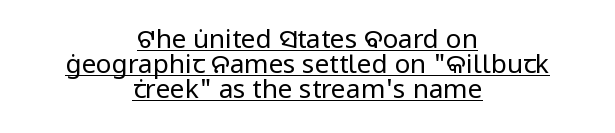
The lines in this sample share a center point and differ in where they start and stop. Ordinary non-slanted type is in use. Looks like someone drew a line under every word here. The strokes carry an ordinary text weight at most.
